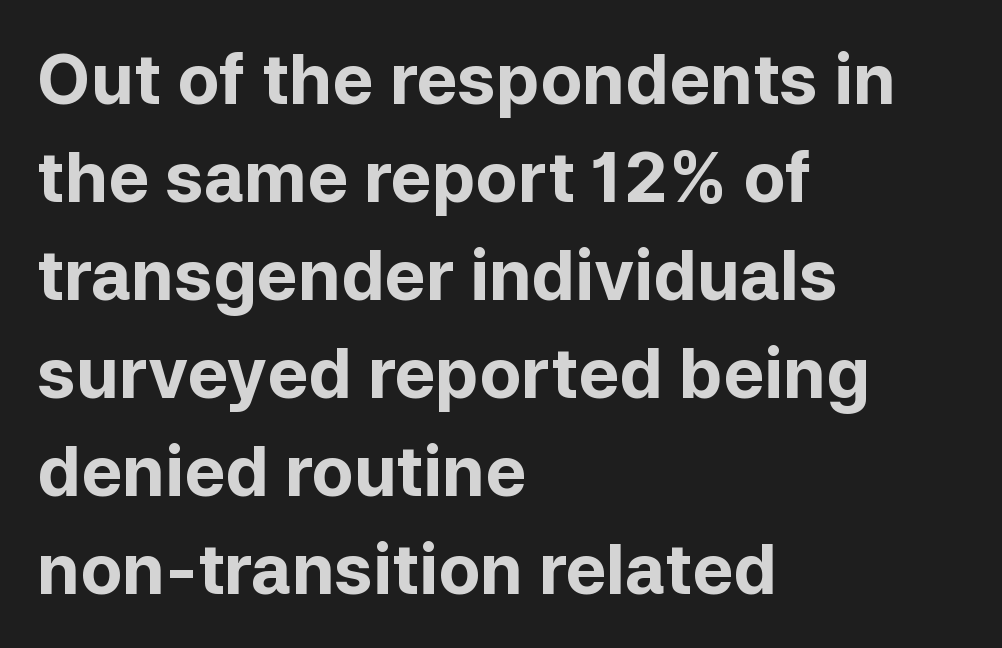
This rendering uses left alignment, leaving the right contour irregular. These lines are composed in type without serifs. The letters advance in unequal steps, a hallmark of proportional type. Nobody drew a line under any word here. Default kerning and tracking; the words read as compact shapes.
